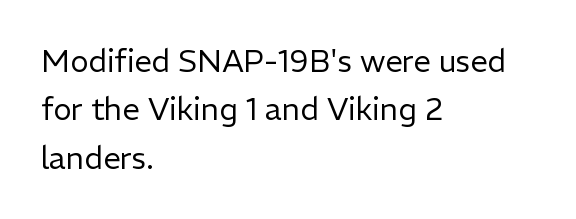
{"serif": "no", "italic": "no", "bold": "no", "weight": "regular", "width": "normal", "stroke_contrast": "low", "x_height": "medium", "monospaced": "no", "underline": "no", "align": "left", "line_spacing": "normal", "line_spacing_ratio": 1.56, "letter_spacing": "normal", "letter_spacing_em": 0.0, "glyph_px": 31}
